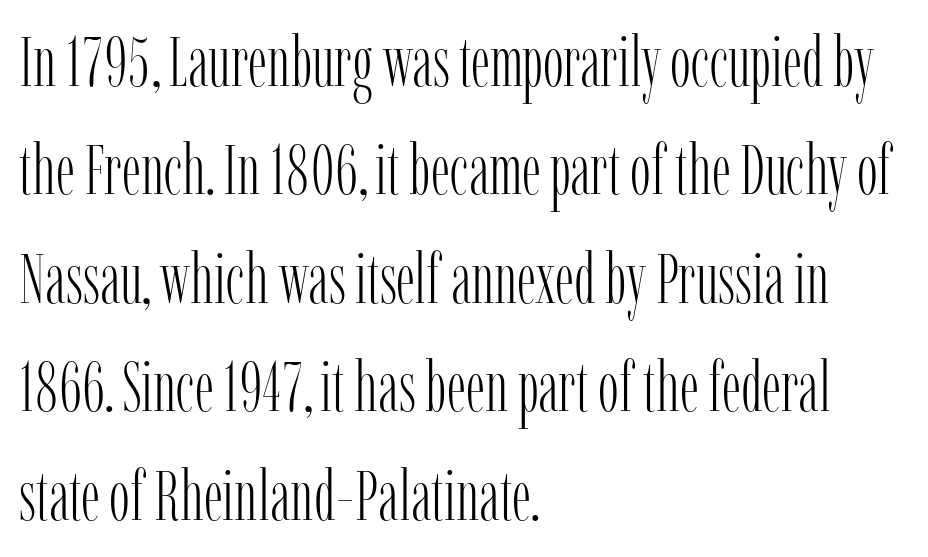
Is this a fixed-width face? No — the glyphs have proportional, varying widths. No extra ink here — the face is not bold. Between one letter and the next there's only the usual sliver of space. The vertical gap from one line to the next is medium. Upright lettering throughout.
